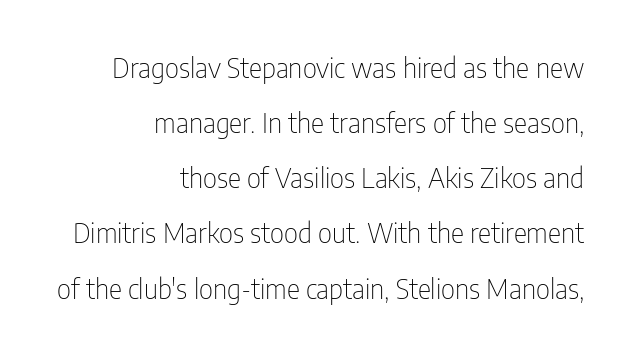
The image shows 28 px thin, condensed sans-serif type, upright; set right-aligned, loose line spacing (1.97x), normal letter spacing, not underlined; low stroke contrast and a medium x-height.
